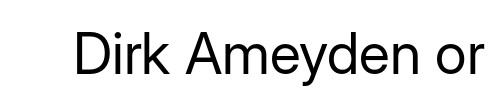
The image shows 57 px regular-weight sans-serif type, upright; set normal letter spacing, not underlined; low stroke contrast and a medium x-height.
